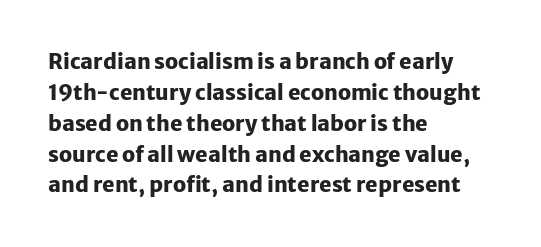
Q: Is the text bold? A: Yes.
Q: Is the text italic (slanted)? A: No, it is upright.
Q: Is the text underlined? A: No.
Q: How is the paragraph aligned? A: Left-aligned.
Q: Is the spacing between letters normal or unusually wide? A: Normal.
Q: Is the spacing between lines tight, normal or loose? A: Normal.
